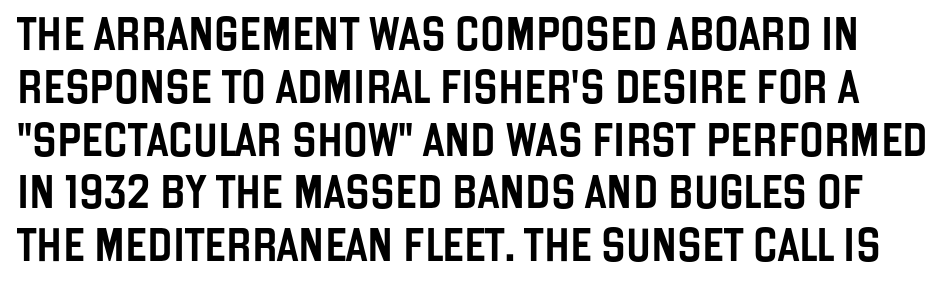
Q: Is the text italic (slanted)? A: No, it is upright.
Q: Is the typeface a serif or a sans-serif typeface? A: Sans-serif.
Q: Is the text underlined? A: No.
Q: Is the spacing between letters normal or unusually wide? A: Normal.
Q: Is the spacing between lines tight, normal or loose? A: Normal.
Q: Width (condensed, normal, or wide)? A: Condensed.
Q: Stroke contrast? A: Low.
Q: x-height? A: Large.
Q: Monospaced? A: No.
